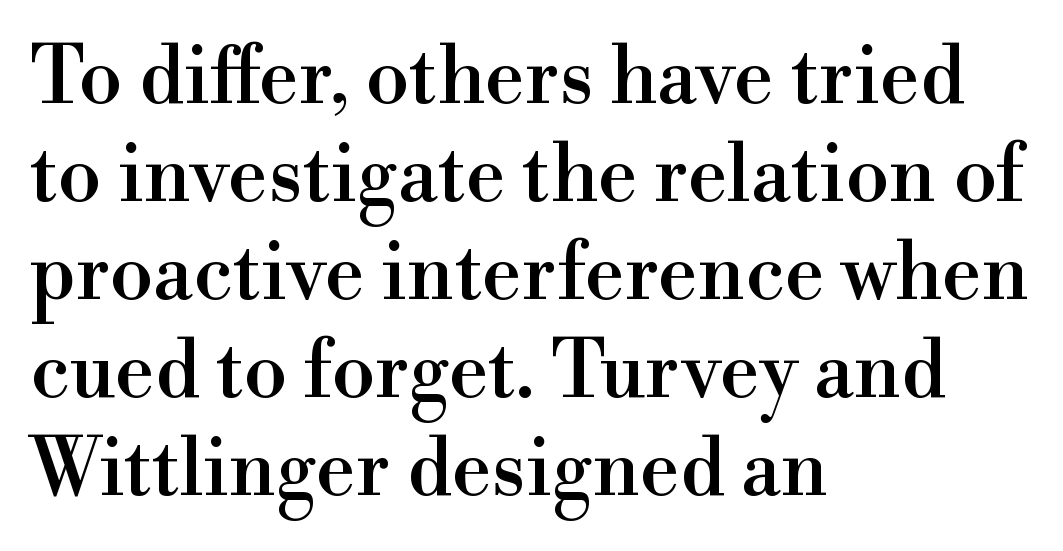
{"serif": "yes", "italic": "no", "width": "normal", "x_height": "small", "monospaced": "no", "underline": "no", "align": "left", "line_spacing_ratio": 1.24, "letter_spacing": "normal", "letter_spacing_em": 0.0, "glyph_px": 79}
